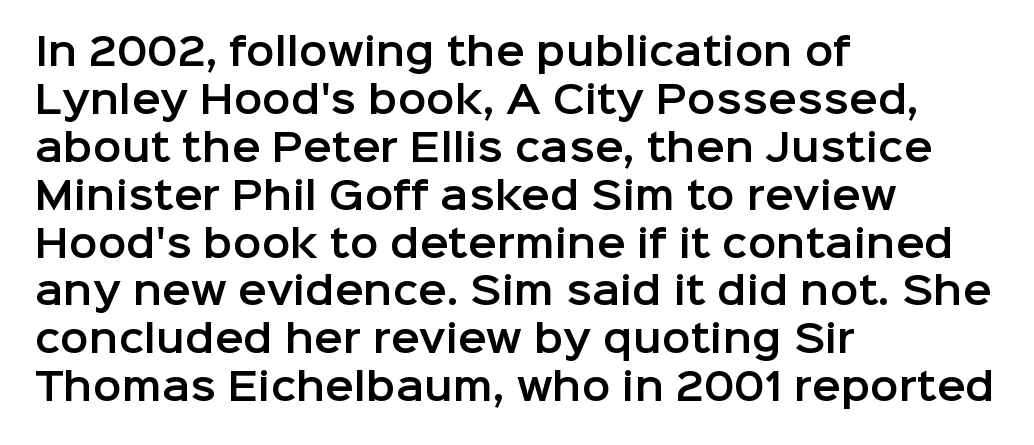
The image shows 38 px sans-serif type, upright; set left-aligned, normal line spacing (1.26x), normal letter spacing, not underlined; low stroke contrast and a medium x-height.
